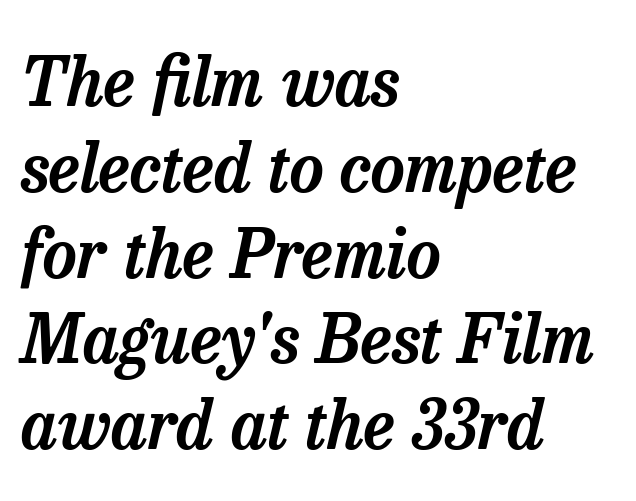
{"serif": "yes", "italic": "yes", "lean": "right", "slant_degrees": 13, "width": "normal", "stroke_contrast": "low", "x_height": "medium", "monospaced": "no", "underline": "no", "align": "left", "line_spacing": "normal", "line_spacing_ratio": 1.28, "letter_spacing": "normal", "letter_spacing_em": 0.0, "glyph_px": 67}
